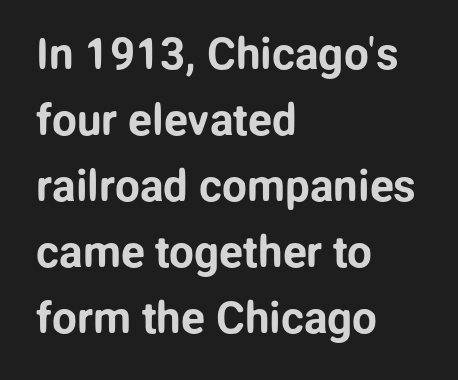
Q: Is the text italic (slanted)? A: No, it is upright.
Q: Is the typeface a serif or a sans-serif typeface? A: Sans-serif.
Q: Is the text underlined? A: No.
Q: How is the paragraph aligned? A: Left-aligned.
Q: Is the spacing between letters normal or unusually wide? A: Normal.
Q: Is the spacing between lines tight, normal or loose? A: Normal.
Q: Width (condensed, normal, or wide)? A: Normal.
Q: Stroke contrast? A: Low.
Q: x-height? A: Medium.
Q: Monospaced? A: No.
